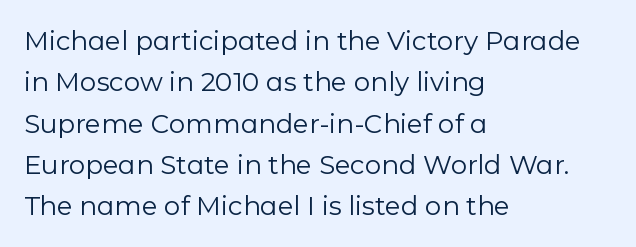
{"italic": "no", "bold": "no", "underline": "no", "align": "left", "line_spacing": "normal", "line_spacing_ratio": 1.59, "letter_spacing": "normal", "letter_spacing_em": 0.0, "glyph_px": 26}
